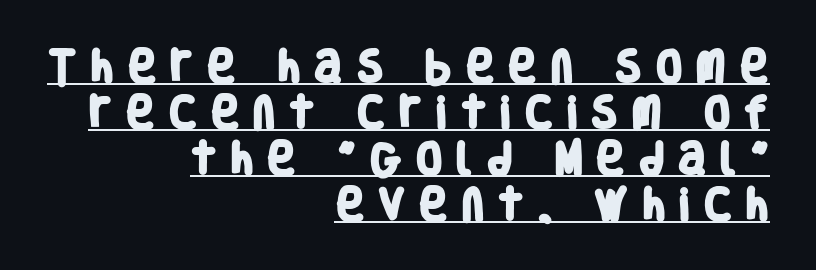
The image shows 36 px heavy, condensed sans-serif type; set right-aligned, normal line spacing (1.28x), unusually wide letter spacing (+0.34 em), underlined; low stroke contrast and a large x-height.
